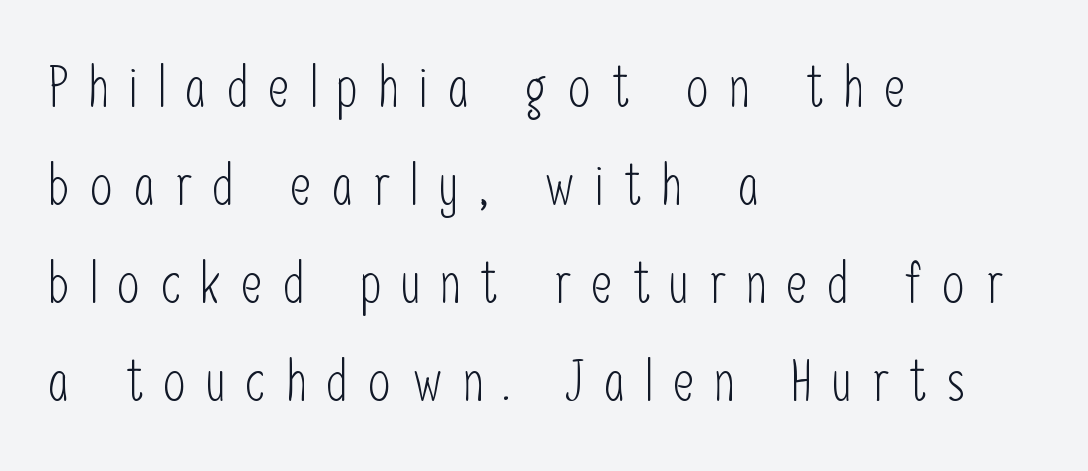
{"serif": "no", "italic": "no", "bold": "no", "weight": "light", "width": "condensed", "stroke_contrast": "low", "x_height": "medium", "monospaced": "no", "underline": "no", "align": "left", "line_spacing_ratio": 1.72, "letter_spacing": "wide", "letter_spacing_em": 0.36, "glyph_px": 57}
